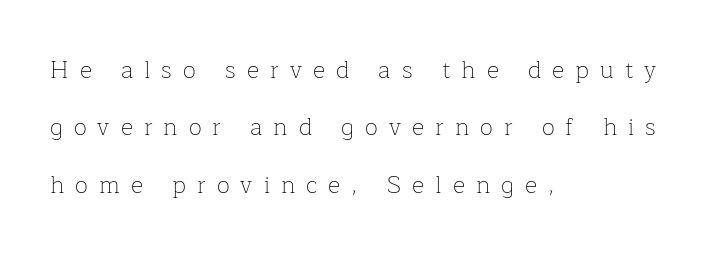
{"italic": "no", "bold": "no", "underline": "no", "align": "left", "line_spacing": "loose", "line_spacing_ratio": 2.39, "letter_spacing": "wide", "letter_spacing_em": 0.46, "glyph_px": 24}
